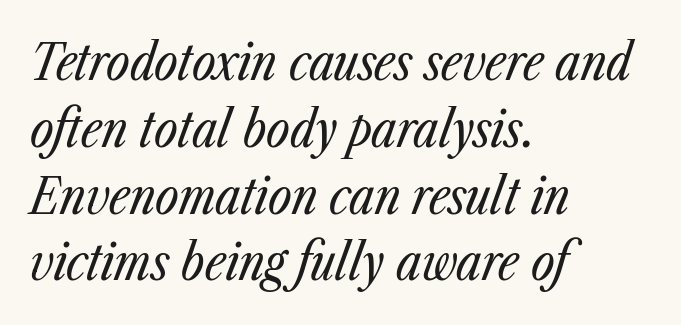
Q: Is the text bold? A: No.
Q: Is the text italic (slanted)? A: Yes, it leans right by about 23 degrees.
Q: Is the text underlined? A: No.
Q: How is the paragraph aligned? A: Left-aligned.
Q: Is the spacing between letters normal or unusually wide? A: Normal.
Q: Is the spacing between lines tight, normal or loose? A: Normal.
Q: Width (condensed, normal, or wide)? A: Condensed.
Q: Stroke contrast? A: Low.
Q: x-height? A: Medium.
Q: Monospaced? A: No.
